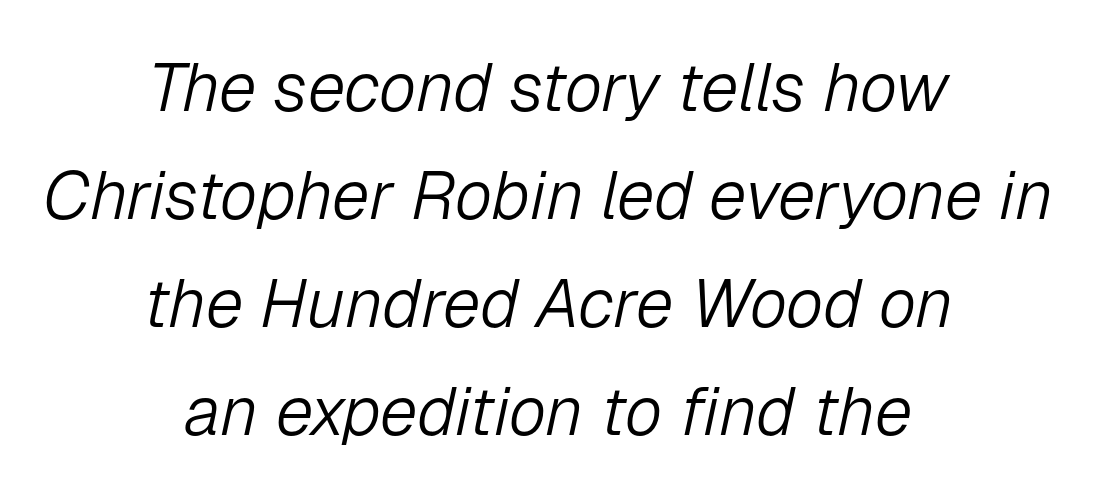
Letters rest on an invisible, unmarked baseline. Is this a fixed-width face? No — the glyphs have proportional, varying widths. Between one letter and the next there's only the usual sliver of space. Rendered with sloped, italic letterforms. These lines are centered, leaving both edges ragged.
